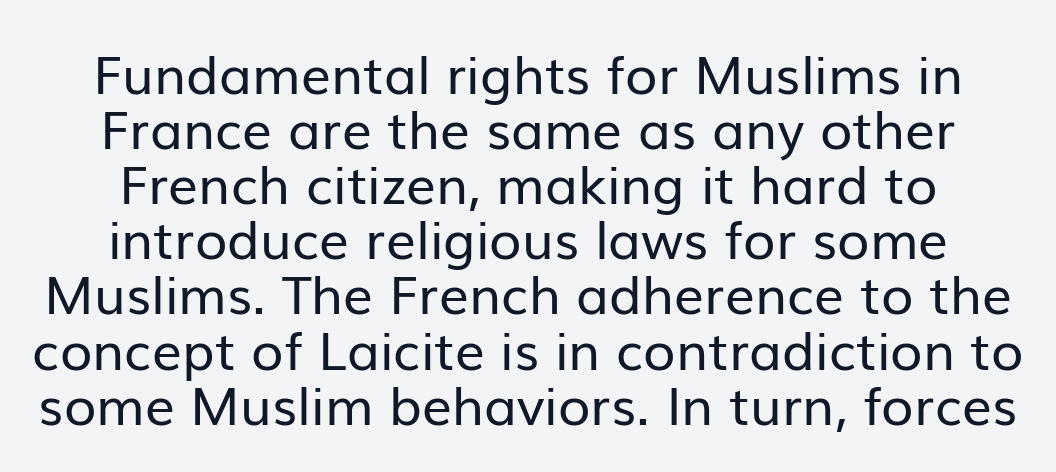
Is this a heavy cut? Hardly; it is regular or lighter. The face used here is proportionally spaced, like ordinary book or web type. Compared with a flush-left layout, this one balances lines on the center instead. Serif or sans? Sans — the stroke terminals are bare. No extra tracking has been applied to these lines. This is roman type, the default non-slanted kind.
